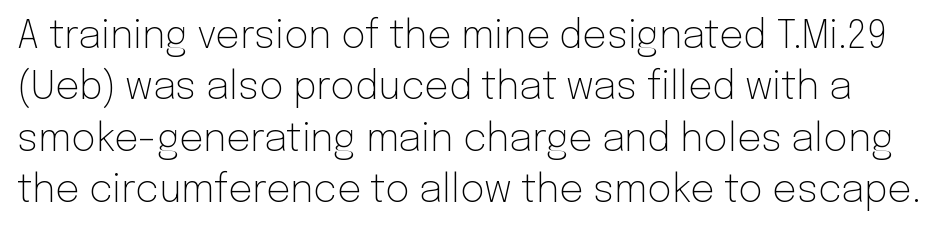
The image shows 38 px light sans-serif type, upright; set normal line spacing (1.35x), normal letter spacing, not underlined; low stroke contrast and a medium x-height.
